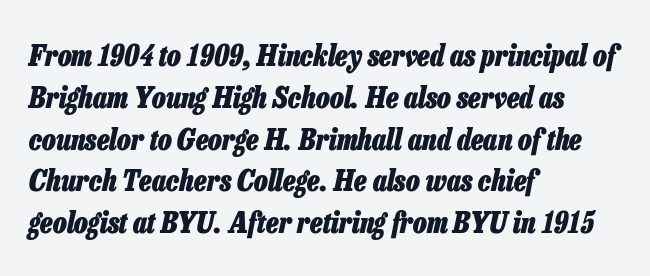
The leading is moderate, giving the passage an even texture. A dark, heavy texture on the line: the type is bold. Horizontal alignment here is leftward, the default for most running prose. The letterforms sit shoulder to shoulder at normal distance. The string is rendered with underlining switched off. Spacing verdict: proportional, widths tailored to each character.
